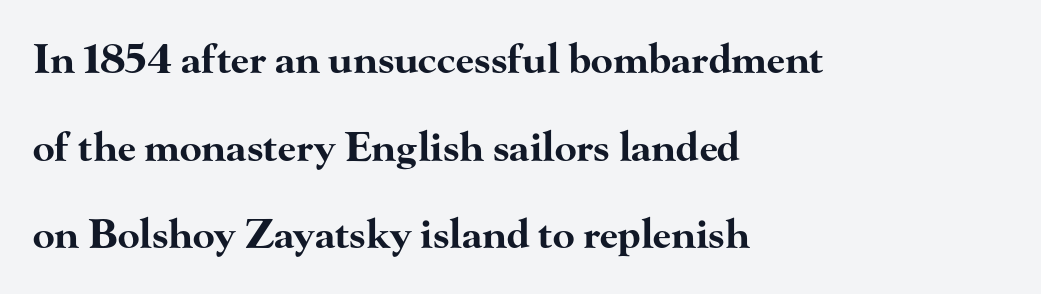
The image shows 40 px bold, wide serif type, upright; set left-aligned, loose line spacing (2.19x), normal letter spacing, not underlined; high stroke contrast and a small x-height.
